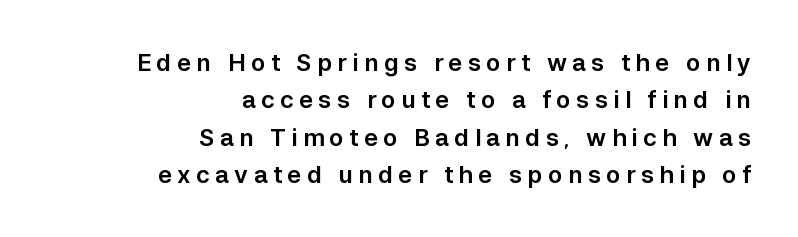
Q: Is the text italic (slanted)? A: No, it is upright.
Q: Is the text underlined? A: No.
Q: How is the paragraph aligned? A: Right-aligned.
Q: Is the spacing between letters normal or unusually wide? A: Unusually wide.
Q: Is the spacing between lines tight, normal or loose? A: Normal.
